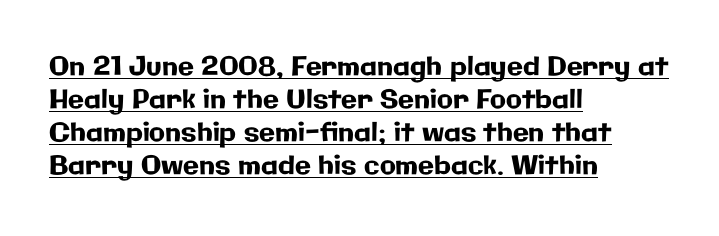
Q: Is the text italic (slanted)? A: No, it is upright.
Q: Is the text underlined? A: Yes.
Q: How is the paragraph aligned? A: Left-aligned.
Q: Is the spacing between letters normal or unusually wide? A: Normal.
Q: Is the spacing between lines tight, normal or loose? A: Normal.
